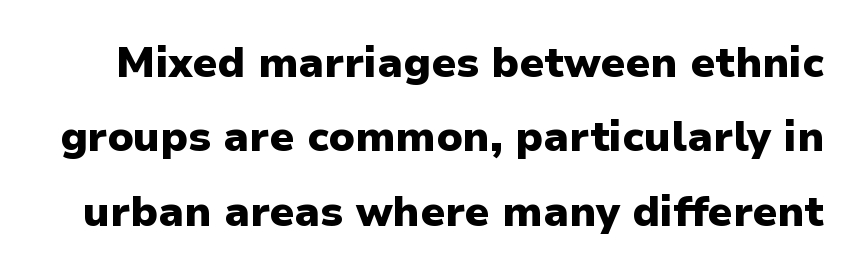
Q: Is the text bold? A: Yes.
Q: Is the text italic (slanted)? A: No, it is upright.
Q: Is the typeface a serif or a sans-serif typeface? A: Sans-serif.
Q: Is the text underlined? A: No.
Q: Is the spacing between letters normal or unusually wide? A: Normal.
Q: Width (condensed, normal, or wide)? A: Normal.
Q: Stroke contrast? A: Low.
Q: x-height? A: Medium.
Q: Monospaced? A: No.
